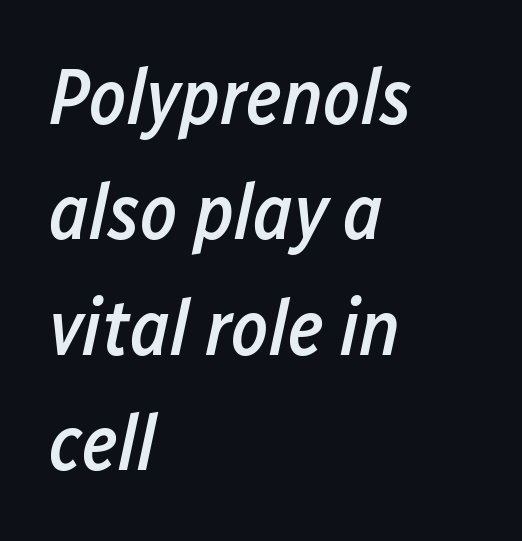
Character widths vary here, with narrow letters taking less room than wide ones. Teacher's note: observe the even left margin — that is flush-left alignment. Tall strokes in this sample are angled rather than plumb. The rendering uses a semibold face; strokes are thickened but not to full bold. The tracking reads as untouched default to a designer's eye.
